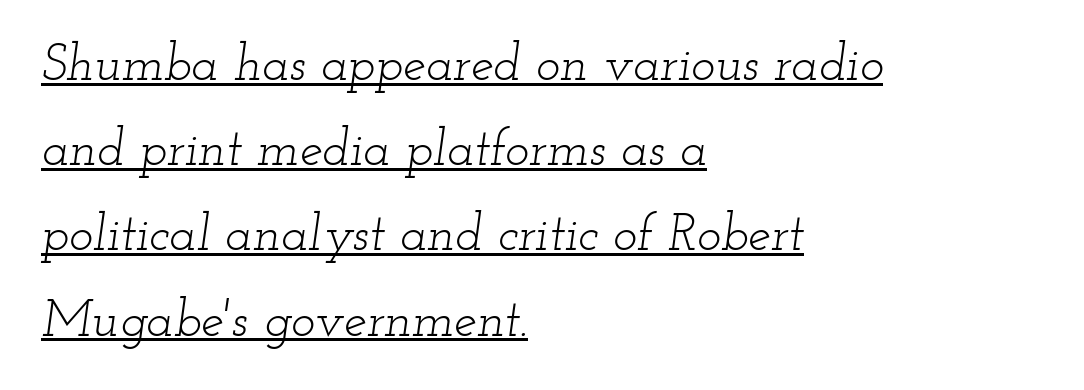
{"serif": "yes", "italic": "yes", "lean": "right", "slant_degrees": 12, "bold": "no", "weight": "light", "width": "wide", "stroke_contrast": "low", "x_height": "small", "monospaced": "no", "underline": "yes", "align": "left", "line_spacing": "normal", "line_spacing_ratio": 1.67, "letter_spacing": "normal", "letter_spacing_em": 0.0, "glyph_px": 51}
